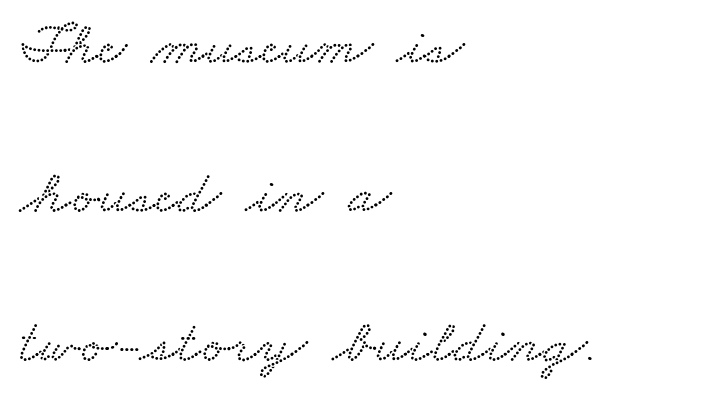
The image shows 62 px wide serif type; set left-aligned, loose line spacing (2.4x), normal letter spacing, not underlined; low stroke contrast and a small x-height.
